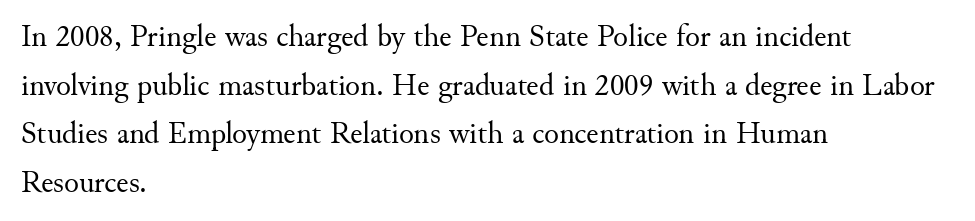
The image shows 31 px regular-weight serif type, upright; set left-aligned, normal line spacing (1.57x), normal letter spacing, not underlined; medium stroke contrast and a small x-height.
